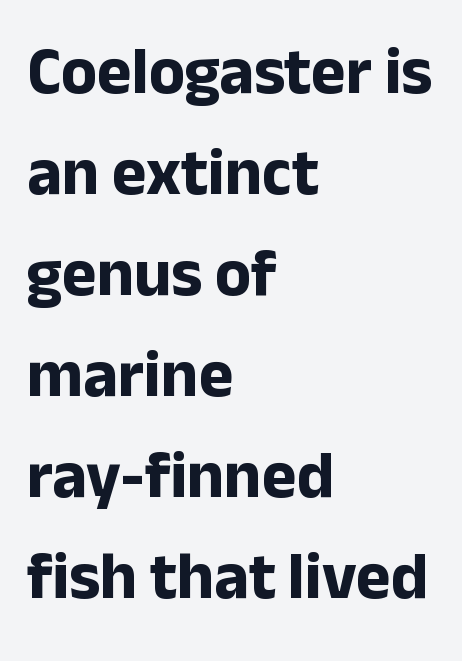
The image shows 66 px bold sans-serif type, upright; set left-aligned, normal line spacing (1.53x), normal letter spacing, not underlined; low stroke contrast and a medium x-height.
